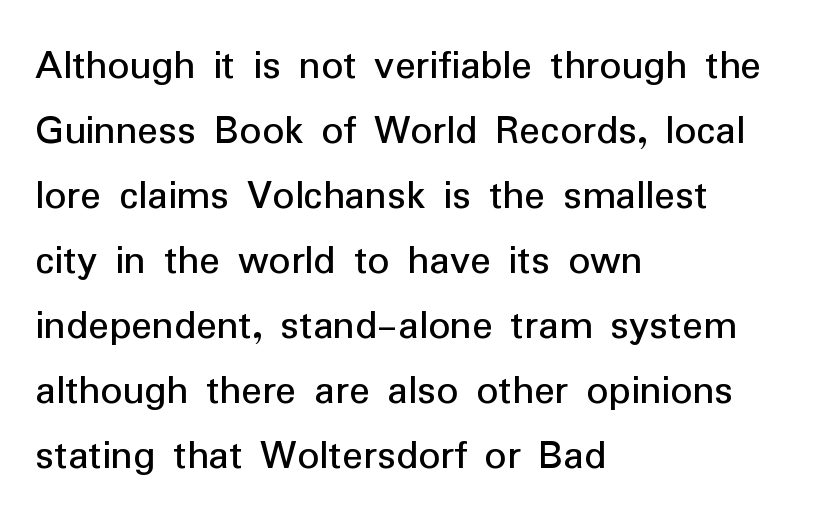
Q: Is the text bold? A: No.
Q: Is the text italic (slanted)? A: No, it is upright.
Q: Is the typeface a serif or a sans-serif typeface? A: Sans-serif.
Q: Is the text underlined? A: No.
Q: How is the paragraph aligned? A: Left-aligned.
Q: Is the spacing between letters normal or unusually wide? A: Normal.
Q: Is the spacing between lines tight, normal or loose? A: Normal.
Q: Width (condensed, normal, or wide)? A: Normal.
Q: Stroke contrast? A: Low.
Q: x-height? A: Medium.
Q: Monospaced? A: No.
